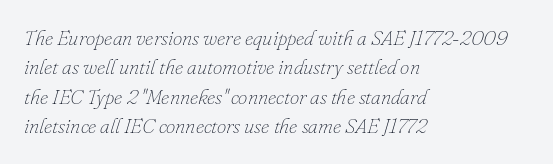
{"italic": "yes", "lean": "right", "slant_degrees": 16, "bold": "no", "underline": "no", "align": "left", "line_spacing": "normal", "line_spacing_ratio": 1.4, "letter_spacing": "normal", "letter_spacing_em": 0.0, "glyph_px": 21}
